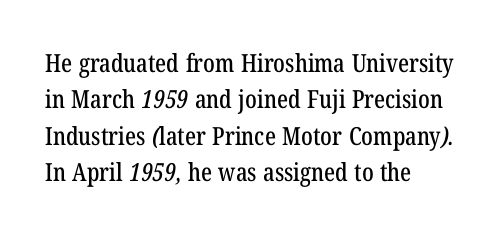
Quick note: interline space is typical. In CSS terms this would be text-align: left. Tracking here is standard; glyphs follow each other at the usual distance. Glance below the letters and you will spot only blank space.
